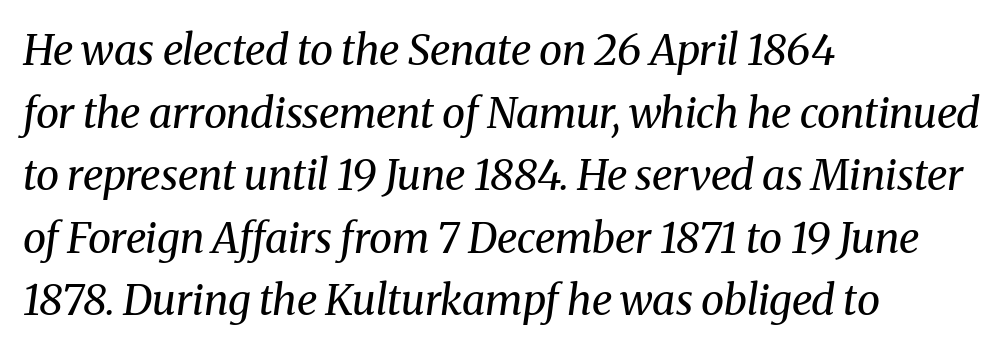
Q: Is the text bold? A: No.
Q: Is the text italic (slanted)? A: Yes, it leans right by about 8 degrees.
Q: Is the typeface a serif or a sans-serif typeface? A: Serif.
Q: Is the text underlined? A: No.
Q: How is the paragraph aligned? A: Left-aligned.
Q: Is the spacing between letters normal or unusually wide? A: Normal.
Q: Is the spacing between lines tight, normal or loose? A: Normal.
Q: Width (condensed, normal, or wide)? A: Normal.
Q: Stroke contrast? A: Medium.
Q: x-height? A: Medium.
Q: Monospaced? A: No.
